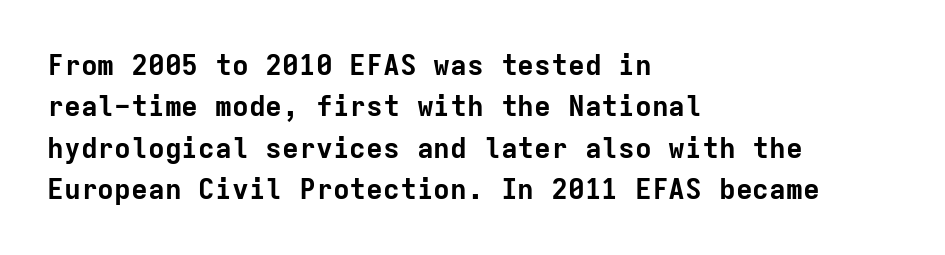
{"serif": "no", "italic": "no", "bold": "yes", "weight": "bold", "width": "normal", "stroke_contrast": "low", "x_height": "medium", "monospaced": "yes", "underline": "no", "align": "left", "line_spacing": "normal", "line_spacing_ratio": 1.48, "letter_spacing": "normal", "letter_spacing_em": 0.0, "glyph_px": 28}
